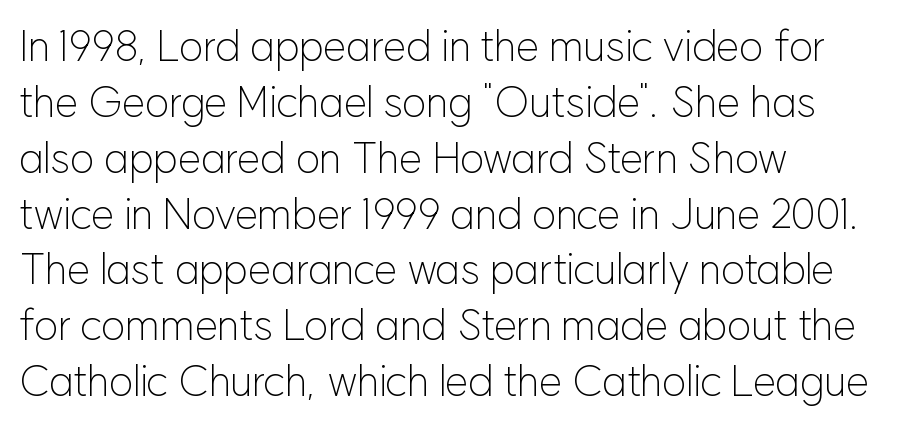
Q: Is the text bold? A: No.
Q: Is the text italic (slanted)? A: No, it is upright.
Q: Is the typeface a serif or a sans-serif typeface? A: Sans-serif.
Q: Is the text underlined? A: No.
Q: How is the paragraph aligned? A: Left-aligned.
Q: Is the spacing between letters normal or unusually wide? A: Normal.
Q: Is the spacing between lines tight, normal or loose? A: Normal.
Q: Width (condensed, normal, or wide)? A: Normal.
Q: Stroke contrast? A: Low.
Q: x-height? A: Medium.
Q: Monospaced? A: No.
